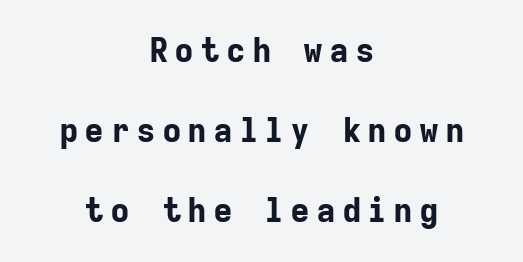
The image shows 33 px bold sans-serif type, upright, monospaced; set centered, loose line spacing (2.42x), not underlined; low stroke contrast and a medium x-height.
